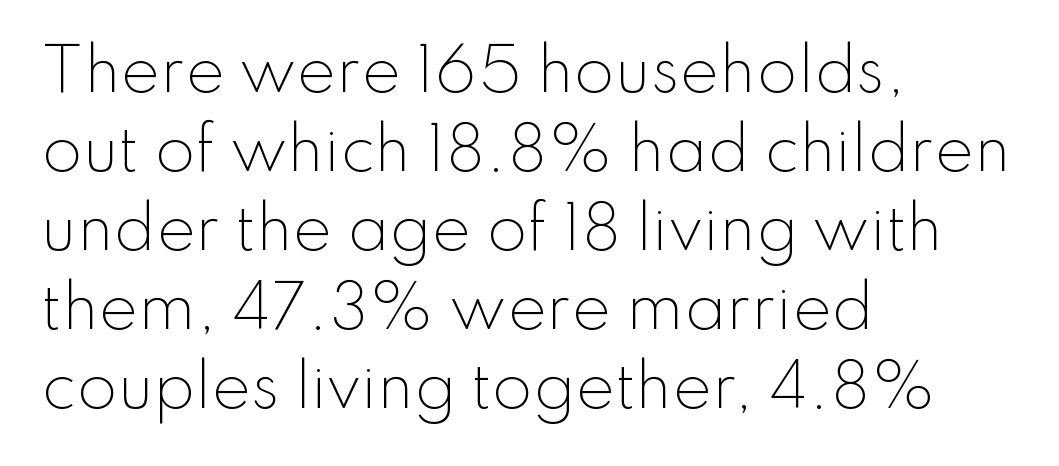
{"serif": "no", "italic": "no", "bold": "no", "weight": "light", "width": "normal", "stroke_contrast": "low", "x_height": "small", "monospaced": "no", "underline": "no", "align": "left", "line_spacing": "normal", "line_spacing_ratio": 1.34, "letter_spacing": "normal", "letter_spacing_em": 0.0, "glyph_px": 59}
